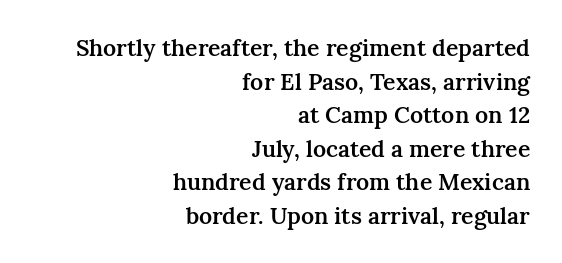
{"italic": "no", "bold": "semi", "underline": "no", "align": "right", "line_spacing": "normal", "line_spacing_ratio": 1.46, "letter_spacing": "normal", "letter_spacing_em": 0.0, "glyph_px": 23}
